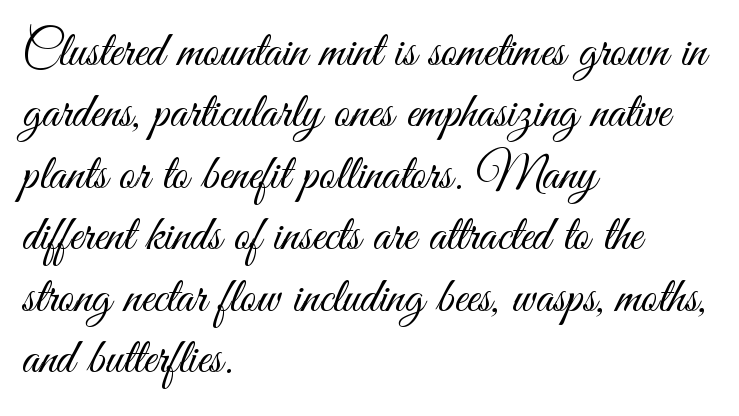
Each letter keeps its own natural width here, so spacing adapts to shape. Descenders are the only things crossing below the line. One-word summary of the alignment: left. Heaviness? Minimal to ordinary, like unemphasized prose.
